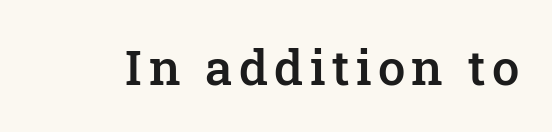
Q: Is the text bold? A: Semi-bold.
Q: Is the text italic (slanted)? A: No, it is upright.
Q: Is the typeface a serif or a sans-serif typeface? A: Serif.
Q: Is the text underlined? A: No.
Q: Width (condensed, normal, or wide)? A: Normal.
Q: Stroke contrast? A: Low.
Q: x-height? A: Medium.
Q: Monospaced? A: No.
